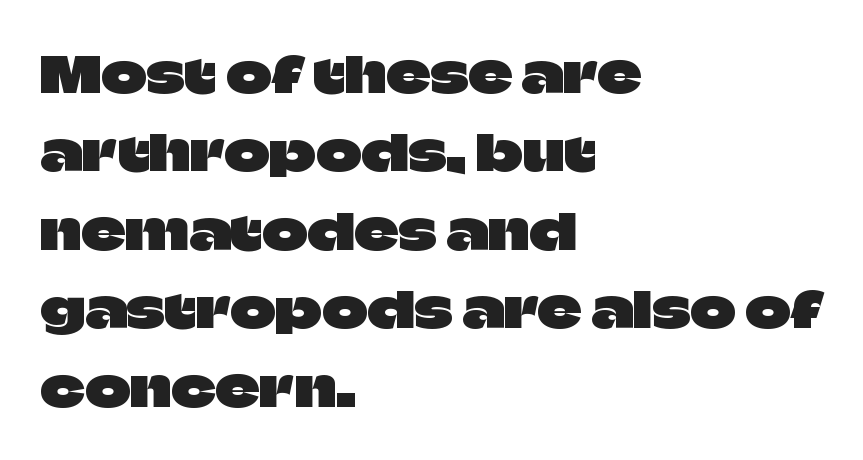
Q: Is the text italic (slanted)? A: No, it is upright.
Q: Is the typeface a serif or a sans-serif typeface? A: Sans-serif.
Q: Is the text underlined? A: No.
Q: How is the paragraph aligned? A: Left-aligned.
Q: Is the spacing between letters normal or unusually wide? A: Normal.
Q: Is the spacing between lines tight, normal or loose? A: Normal.
Q: Width (condensed, normal, or wide)? A: Normal.
Q: Stroke contrast? A: Low.
Q: x-height? A: Large.
Q: Monospaced? A: No.
